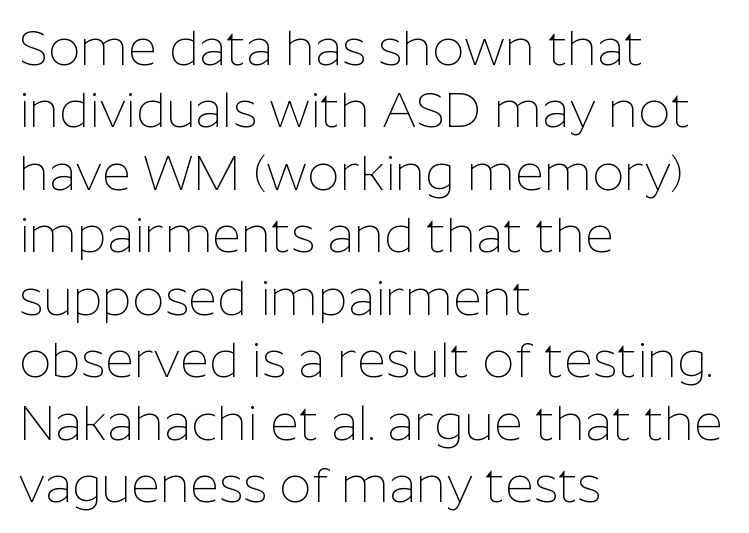
The image shows 50 px thin sans-serif type, upright; set left-aligned, normal line spacing (1.25x), normal letter spacing, not underlined; low stroke contrast and a medium x-height.
